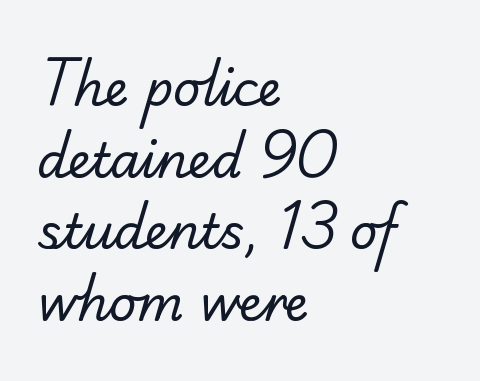
This reads as an unemphasized weight, regular at the heaviest. Is this a fixed-width face? No — the glyphs have proportional, varying widths. Alignment: flush left. A typesetter would label this face a serif. Only glyphs here, with clear space below each row. Is there much room between lines? A standard amount, neither cramped nor airy.
